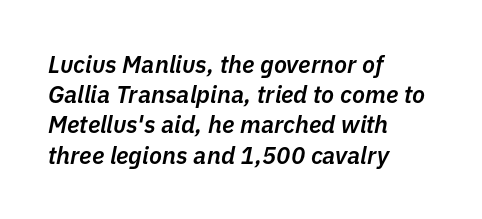
Q: Is the text bold? A: Semi-bold.
Q: Is the text italic (slanted)? A: Yes, it leans right by about 11 degrees.
Q: Is the text underlined? A: No.
Q: How is the paragraph aligned? A: Left-aligned.
Q: Is the spacing between letters normal or unusually wide? A: Normal.
Q: Is the spacing between lines tight, normal or loose? A: Normal.
